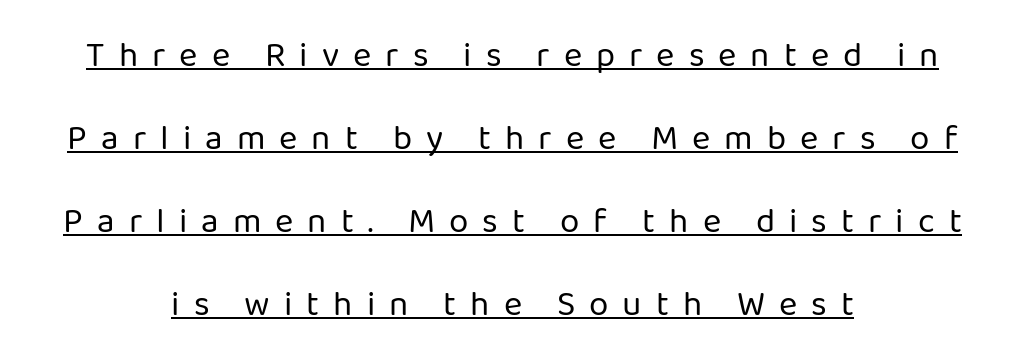
The image shows 35 px regular-weight sans-serif type, upright; set centered, loose line spacing (2.37x), unusually wide letter spacing (+0.4 em), underlined; low stroke contrast and a medium x-height.
